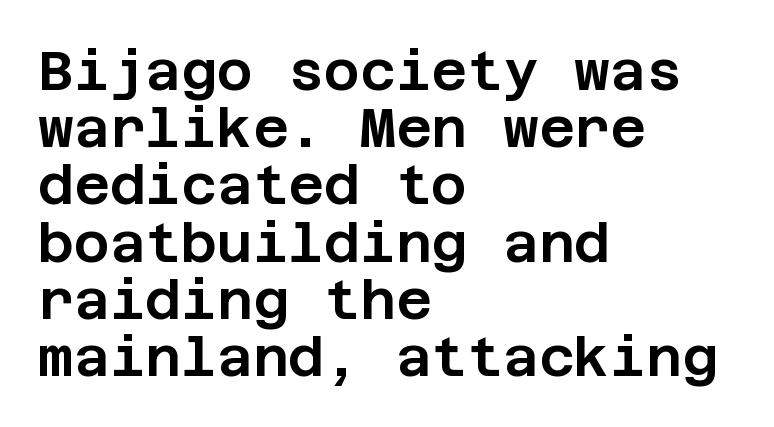
What kind of face is this? One without serifs — a sans. Letter spacing: default. Italic? Not at all — the glyphs are vertical. Leftover space on each line is placed entirely after the last word. How would I describe the line gaps? Narrow and economical.
